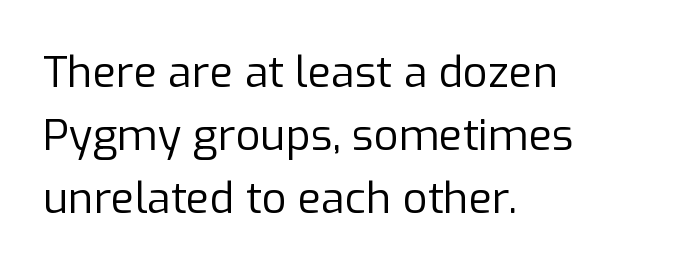
The image shows 43 px regular-weight sans-serif type, upright; set left-aligned, normal line spacing (1.47x), normal letter spacing, not underlined; low stroke contrast and a medium x-height.
